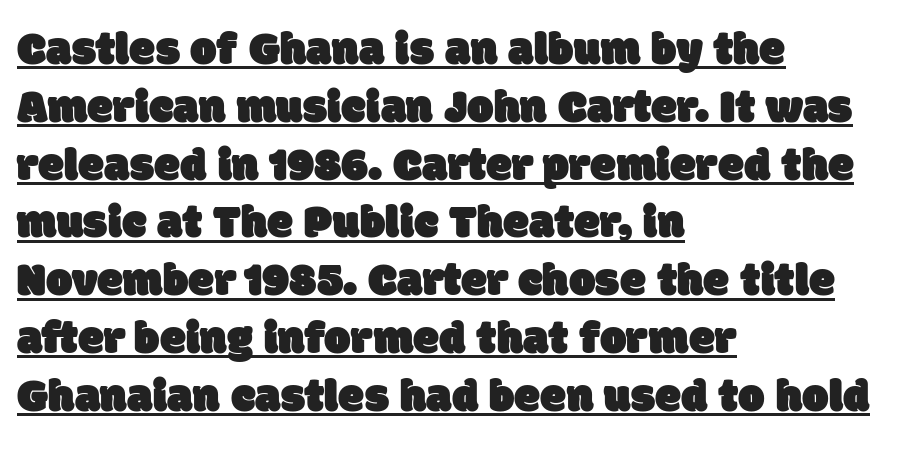
{"serif": "no", "width": "normal", "stroke_contrast": "low", "x_height": "large", "monospaced": "no", "underline": "yes", "align": "left", "line_spacing_ratio": 1.23, "letter_spacing": "normal", "letter_spacing_em": 0.0, "glyph_px": 47}
